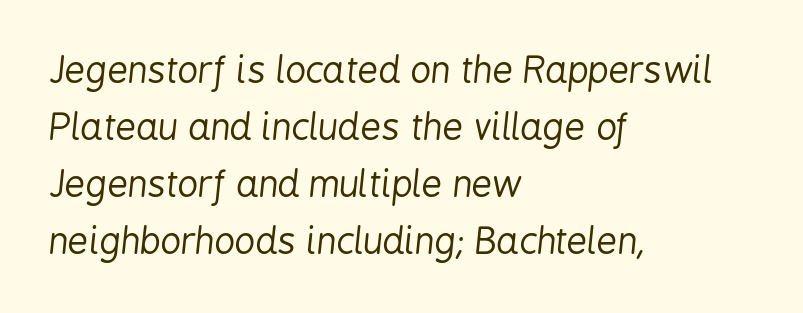
Q: Is the text bold? A: No.
Q: Is the text italic (slanted)? A: Yes, it leans right by about 6 degrees.
Q: Is the text underlined? A: No.
Q: How is the paragraph aligned? A: Left-aligned.
Q: Is the spacing between letters normal or unusually wide? A: Normal.
Q: Is the spacing between lines tight, normal or loose? A: Normal.
Q: Width (condensed, normal, or wide)? A: Condensed.
Q: Stroke contrast? A: Low.
Q: x-height? A: Medium.
Q: Monospaced? A: No.
